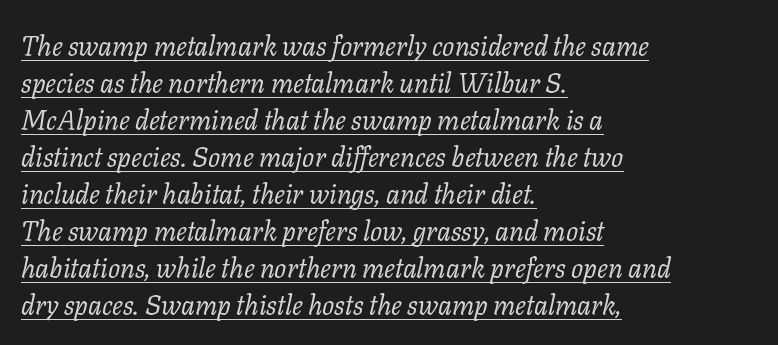
The image shows 27 px text type, italic (leaning right); set left-aligned, normal line spacing (1.37x), normal letter spacing, underlined.
